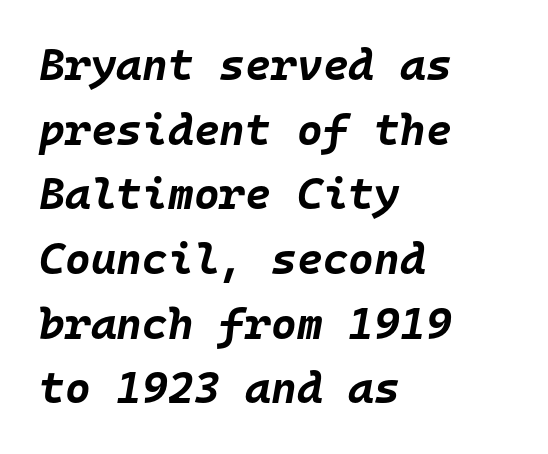
The image shows 44 px bold type, italic (leaning right), monospaced; set left-aligned, normal line spacing (1.47x), normal letter spacing, not underlined; low stroke contrast and a large x-height.
